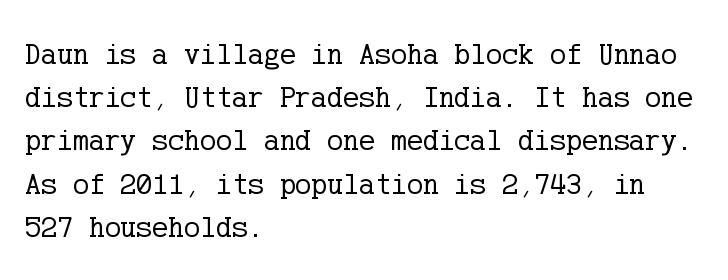
Q: Is the text bold? A: No.
Q: Is the text italic (slanted)? A: No, it is upright.
Q: Is the typeface a serif or a sans-serif typeface? A: Serif.
Q: Is the text underlined? A: No.
Q: How is the paragraph aligned? A: Left-aligned.
Q: Is the spacing between letters normal or unusually wide? A: Normal.
Q: Is the spacing between lines tight, normal or loose? A: Normal.
Q: Width (condensed, normal, or wide)? A: Normal.
Q: Stroke contrast? A: Low.
Q: x-height? A: Medium.
